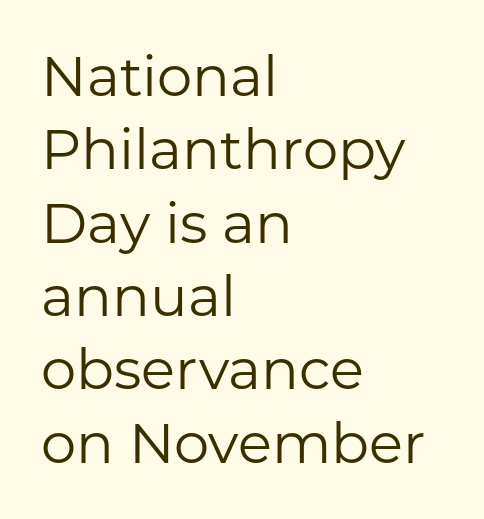
Q: Is the text bold? A: No.
Q: Is the text italic (slanted)? A: No, it is upright.
Q: Is the typeface a serif or a sans-serif typeface? A: Sans-serif.
Q: Is the text underlined? A: No.
Q: How is the paragraph aligned? A: Left-aligned.
Q: Is the spacing between letters normal or unusually wide? A: Normal.
Q: Is the spacing between lines tight, normal or loose? A: Normal.
Q: Width (condensed, normal, or wide)? A: Normal.
Q: Stroke contrast? A: Low.
Q: x-height? A: Medium.
Q: Monospaced? A: No.
